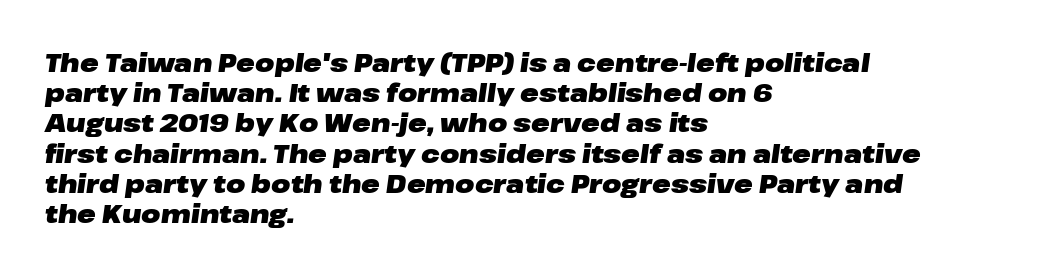
Q: Is the text bold? A: Yes.
Q: Is the text italic (slanted)? A: Yes, it leans right by about 8 degrees.
Q: Is the text underlined? A: No.
Q: How is the paragraph aligned? A: Left-aligned.
Q: Is the spacing between letters normal or unusually wide? A: Normal.
